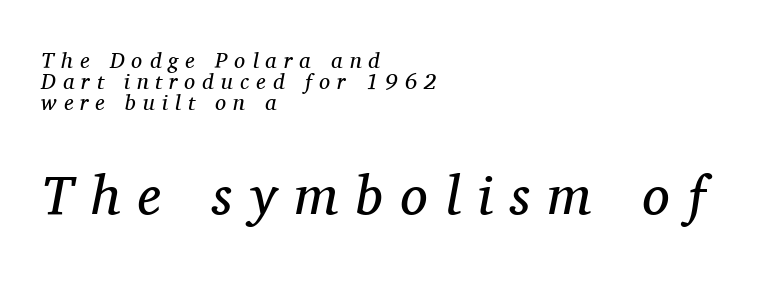
The image shows 55 px regular-weight serif type, italic (leaning right); set left-aligned, tight line spacing (0.96x), unusually wide letter spacing (+0.32 em), not underlined; the second (bottom) block is 2.5x larger; medium stroke contrast and a medium x-height.
